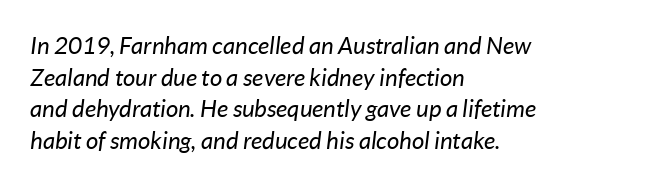
Default kerning and tracking; the words read as compact shapes. In CSS terms this would be text-align: left. A clean baseline with only descenders dipping below it. This sample uses an oblique cut, with every glyph tilted off the vertical. The typeface has the unassuming heft of standard copy or less.
